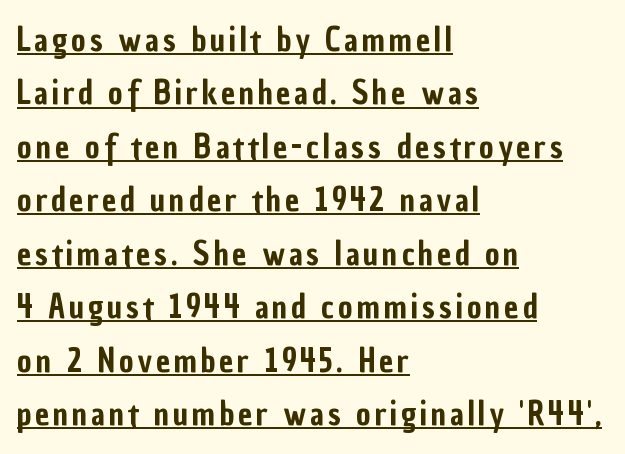
The image shows 32 px condensed sans-serif type, upright; set left-aligned, normal line spacing (1.67x), underlined; low stroke contrast and a medium x-height.
